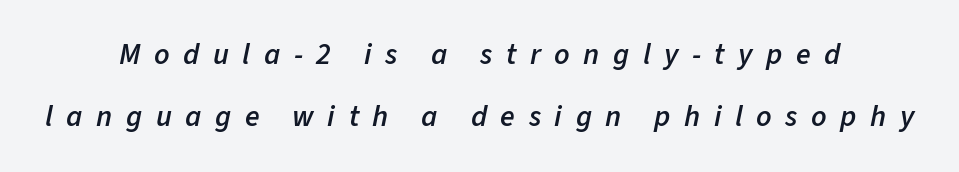
{"italic": "yes", "lean": "right", "slant_degrees": 11, "bold": "semi", "weight": "semibold", "width": "normal", "stroke_contrast": "low", "x_height": "medium", "monospaced": "no", "underline": "no", "align": "center", "line_spacing": "loose", "line_spacing_ratio": 2.07, "letter_spacing": "wide", "letter_spacing_em": 0.45, "glyph_px": 30}
